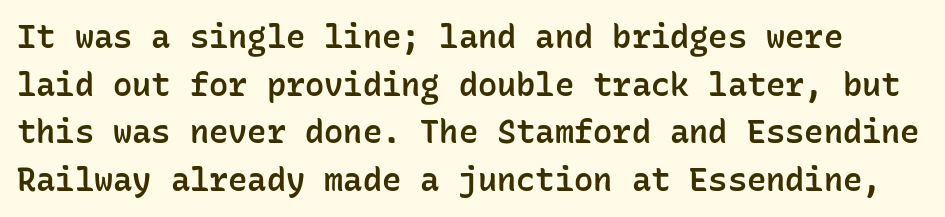
Students, observe: this is what conventionally led text looks like. The face used here is a sans, in the tradition of grotesques and geometrics. Each glyph is drawn with semibold strokes, heavier than normal yet not fully bold. Designer's note — italics off, roman on. Spacing verdict: monospaced, one width for all characters. Anything drawn beneath the words? Only blank space.
